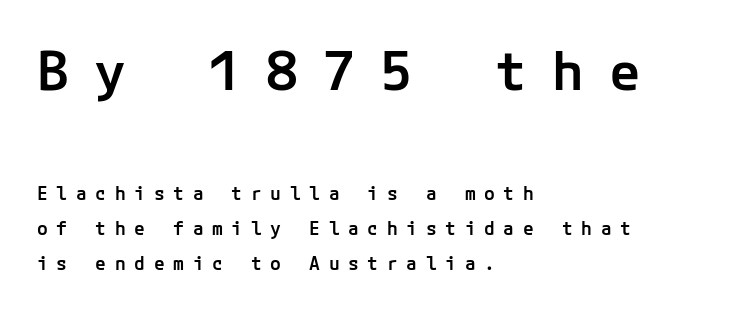
Q: Is the text bold? A: Semi-bold.
Q: Is the text italic (slanted)? A: No, it is upright.
Q: Is the typeface a serif or a sans-serif typeface? A: Sans-serif.
Q: Is the text underlined? A: No.
Q: How is the paragraph aligned? A: Left-aligned.
Q: Is the spacing between letters normal or unusually wide? A: Unusually wide.
Q: Is the spacing between lines tight, normal or loose? A: Loose.
Q: Which block of text is set in a larger size, the first (top) or the second (bottom)? A: The first (top) one.
Q: Width (condensed, normal, or wide)? A: Normal.
Q: Stroke contrast? A: Low.
Q: x-height? A: Medium.
